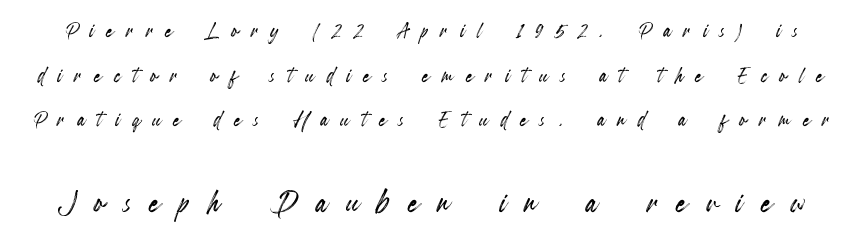
The words here are not underlined. The face used here is proportionally spaced, like ordinary book or web type. Students, note that the glyphs here are deliberately spaced far apart. Visually, the bottom section dominates because its glyphs are scaled up. Students, observe: this is what conventionally led text looks like.
